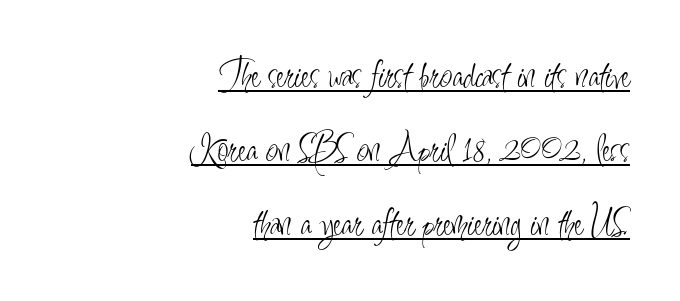
{"serif": "no", "bold": "no", "weight": "light", "width": "condensed", "stroke_contrast": "low", "x_height": "small", "monospaced": "no", "underline": "yes", "align": "right", "line_spacing_ratio": 1.85, "letter_spacing": "normal", "letter_spacing_em": 0.0, "glyph_px": 40}
